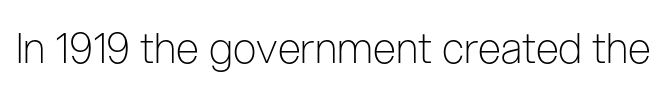
Q: Is the text bold? A: No.
Q: Is the text italic (slanted)? A: No, it is upright.
Q: Is the typeface a serif or a sans-serif typeface? A: Sans-serif.
Q: Is the text underlined? A: No.
Q: Is the spacing between letters normal or unusually wide? A: Normal.
Q: Width (condensed, normal, or wide)? A: Condensed.
Q: Stroke contrast? A: Low.
Q: x-height? A: Medium.
Q: Monospaced? A: No.
